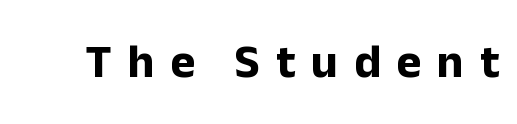
Q: Is the text bold? A: Yes.
Q: Is the text italic (slanted)? A: No, it is upright.
Q: Is the typeface a serif or a sans-serif typeface? A: Sans-serif.
Q: Is the text underlined? A: No.
Q: Is the spacing between letters normal or unusually wide? A: Unusually wide.
Q: Width (condensed, normal, or wide)? A: Normal.
Q: Stroke contrast? A: Low.
Q: x-height? A: Medium.
Q: Monospaced? A: No.
